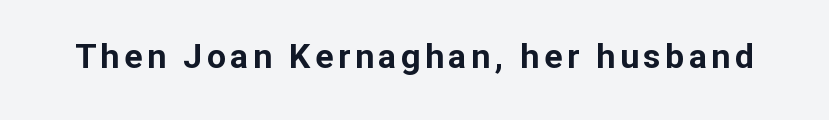
The font is running at its bold setting. This is the regular roman posture of the typeface. Is this a fixed-width face? No — the glyphs have proportional, varying widths. To sum up the face: it is a sans, with no serifs. Descenders hang freely into open space.
